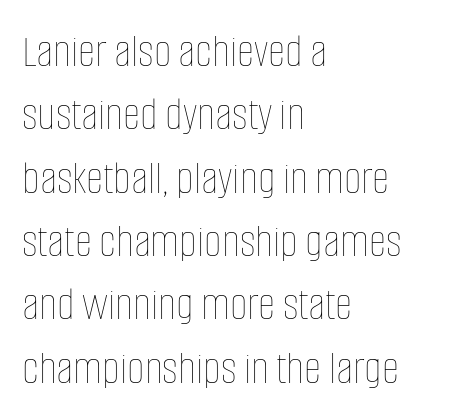
The image shows 48 px thin, condensed type, upright; set left-aligned, normal line spacing (1.32x), normal letter spacing, not underlined; low stroke contrast and a large x-height.
